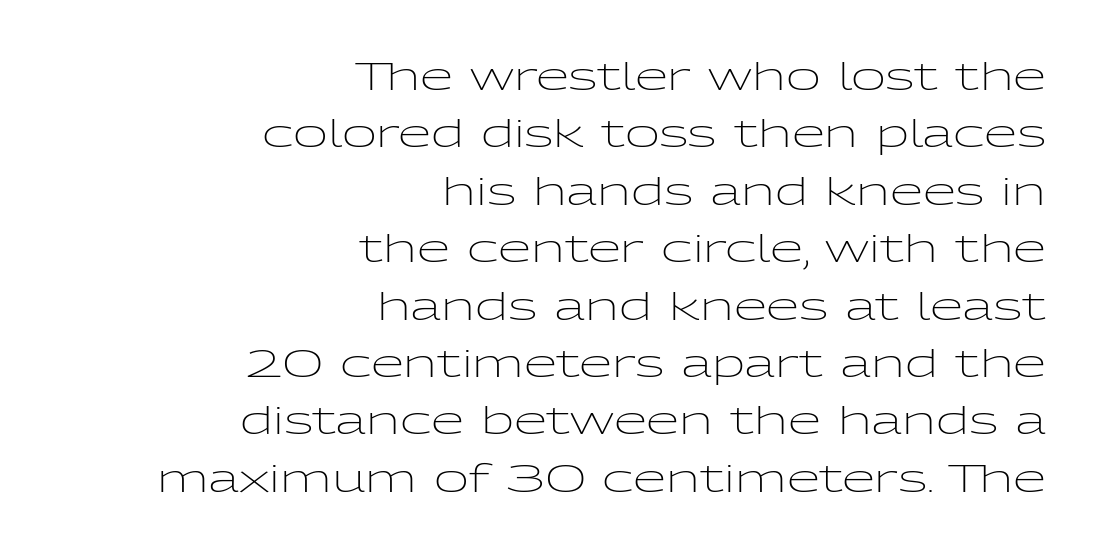
{"serif": "no", "italic": "no", "bold": "no", "weight": "light", "width": "wide", "stroke_contrast": "low", "x_height": "medium", "monospaced": "no", "underline": "no", "align": "right", "line_spacing": "normal", "line_spacing_ratio": 1.51, "letter_spacing": "normal", "letter_spacing_em": 0.0, "glyph_px": 38}
